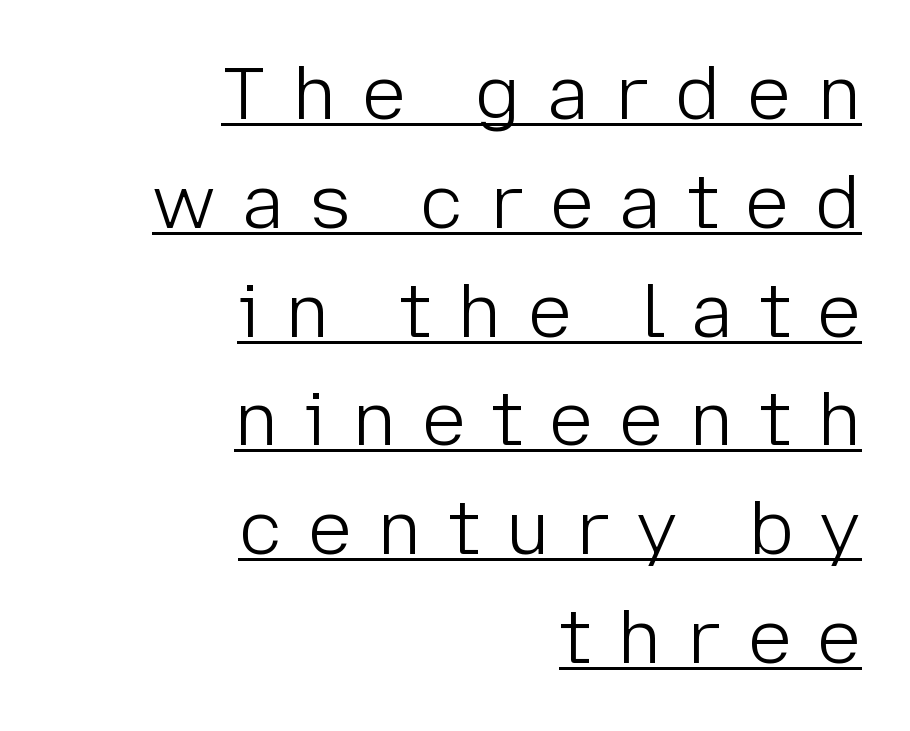
Vertical strokes here are truly vertical. Where is the straight margin? On the right. These lines are rendered in a variable-pitch font. Does the type have serifs? No, each stem ends abruptly.
